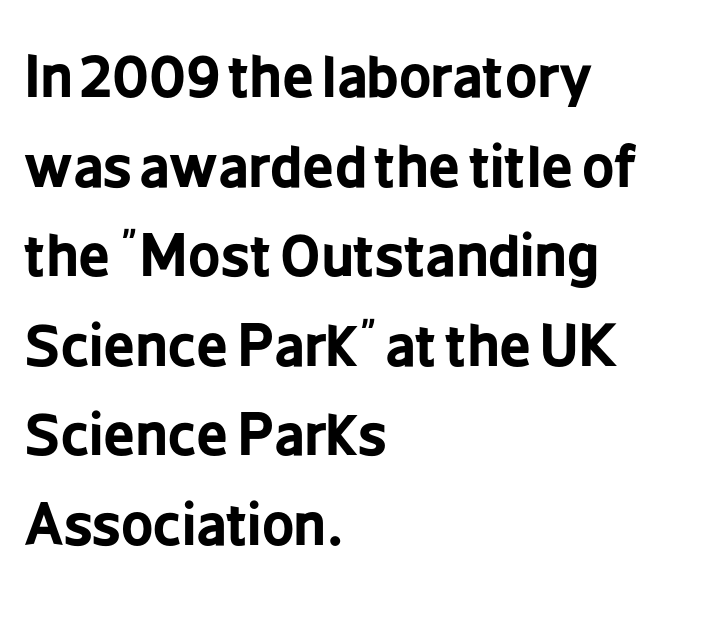
Horizontal alignment here is leftward, the default for most running prose. A bare baseline throughout the passage. Letter spacing: default. Think of a printed novel: that variable character pitch is what you see here. The characters display no serif detailing; their extremities are plain. Unlike italic type, these characters show no tilt at all.
